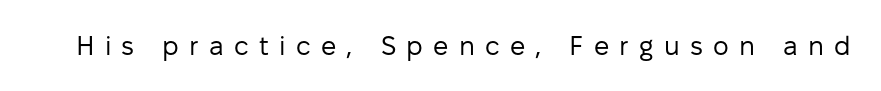
{"italic": "no", "bold": "no", "underline": "no", "letter_spacing": "wide", "letter_spacing_em": 0.38, "glyph_px": 27}
